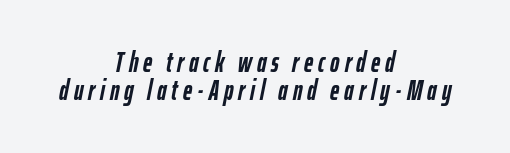
{"italic": "yes", "lean": "right", "slant_degrees": 12, "bold": "yes", "weight": "semibold", "width": "condensed", "stroke_contrast": "low", "x_height": "medium", "monospaced": "no", "underline": "no", "align": "center", "line_spacing": "tight", "line_spacing_ratio": 1.0, "glyph_px": 28}
